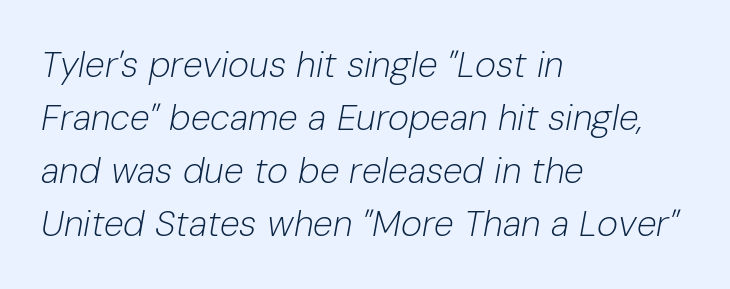
The image shows 36 px light type, italic (leaning right); set left-aligned, normal line spacing (1.47x), normal letter spacing, not underlined; low stroke contrast and a medium x-height.
